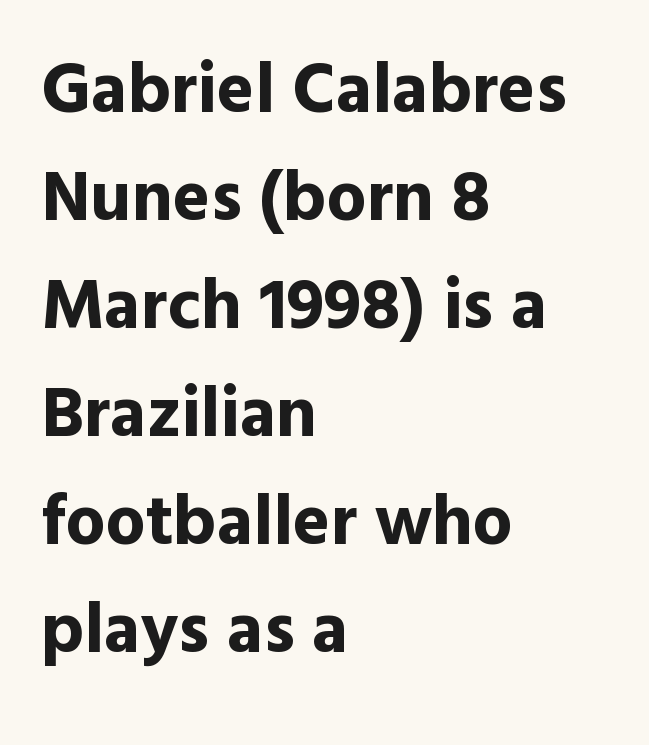
Is the block centered? No — it sits flush against the left margin. In terms of leading, this rendering sits right in the middle. A sans-serif font was chosen for this passage. Typographic density is high because the face is bold. Words float on clear page, feet unadorned. Unlike italic type, these characters show no tilt at all.
